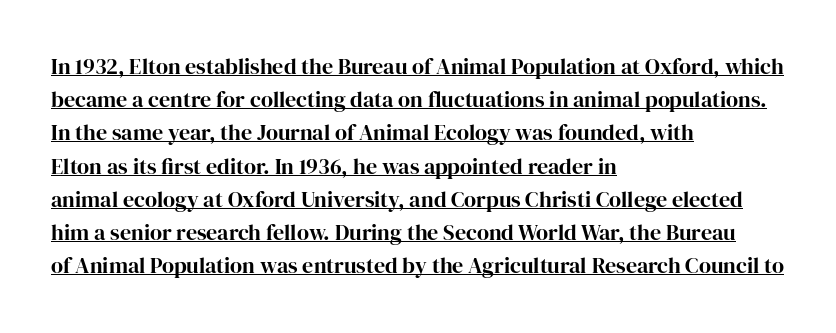
Q: Is the text italic (slanted)? A: No, it is upright.
Q: Is the text underlined? A: Yes.
Q: How is the paragraph aligned? A: Left-aligned.
Q: Is the spacing between letters normal or unusually wide? A: Normal.
Q: Is the spacing between lines tight, normal or loose? A: Normal.
